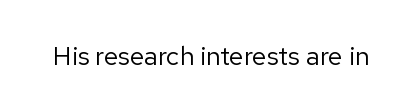
The image shows 26 px text type, upright; set normal letter spacing, not underlined.
